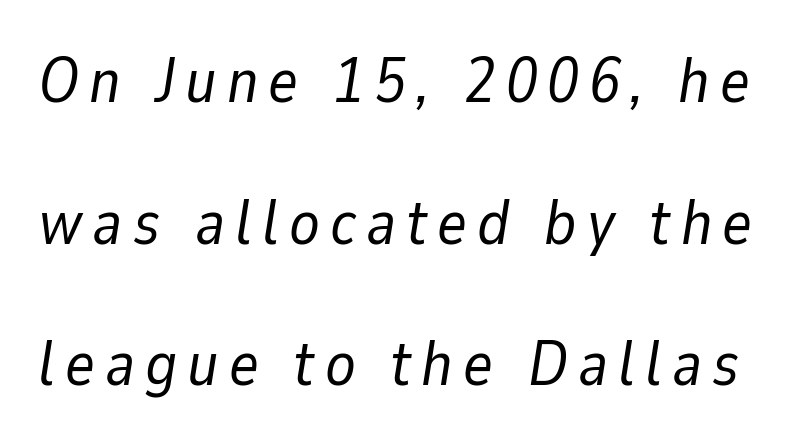
The image shows 63 px regular-weight type, italic (leaning right); set loose line spacing (2.25x), not underlined; low stroke contrast and a medium x-height.
